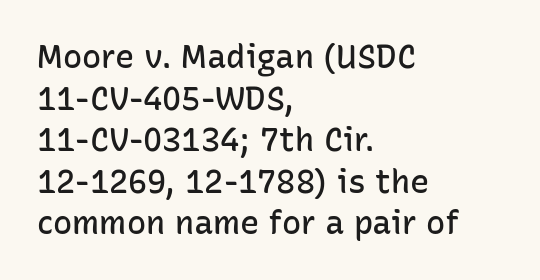
Q: Is the text bold? A: Semi-bold.
Q: Is the text italic (slanted)? A: No, it is upright.
Q: Is the typeface a serif or a sans-serif typeface? A: Sans-serif.
Q: Is the text underlined? A: No.
Q: How is the paragraph aligned? A: Left-aligned.
Q: Is the spacing between letters normal or unusually wide? A: Normal.
Q: Is the spacing between lines tight, normal or loose? A: Normal.
Q: Width (condensed, normal, or wide)? A: Normal.
Q: Stroke contrast? A: Low.
Q: x-height? A: Medium.
Q: Monospaced? A: No.
